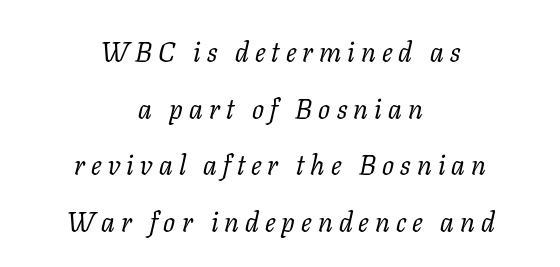
Is the type slanted? Yes — the strokes lean at a clear angle. Inter-character spacing is expanded well beyond the font's built-in metrics. The leading is generous, giving the passage an open texture. The setting favours the middle, as headings and verse often do. Is this a fixed-width face? No — the glyphs have proportional, varying widths.
